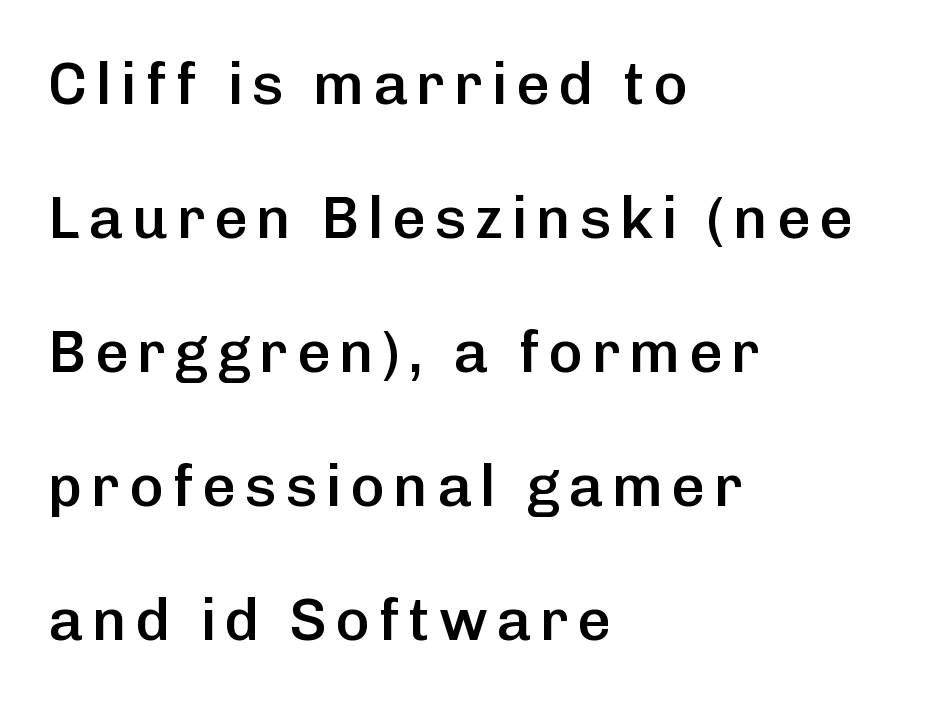
The image shows 59 px semibold sans-serif type, upright; set left-aligned, loose line spacing (2.27x), not underlined; low stroke contrast and a medium x-height.
